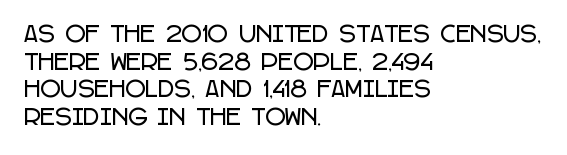
Regarding leading, the lines here are spaced in the standard way. The space beneath each line is pristine and unruled. Tracking value appears to be zero — textbook default spacing. The setting favours the left margin, as ordinary paragraphs usually do.
